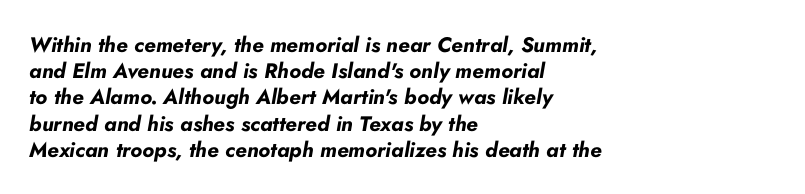
{"italic": "yes", "lean": "right", "slant_degrees": 10, "bold": "yes", "underline": "no", "align": "left", "line_spacing": "normal", "line_spacing_ratio": 1.25, "letter_spacing": "normal", "letter_spacing_em": 0.0, "glyph_px": 21}
